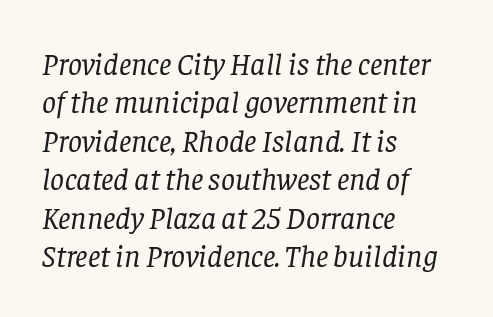
Q: Is the text bold? A: No.
Q: Is the text italic (slanted)? A: Yes, it leans right by about 8 degrees.
Q: Is the typeface a serif or a sans-serif typeface? A: Serif.
Q: Is the text underlined? A: No.
Q: How is the paragraph aligned? A: Left-aligned.
Q: Is the spacing between letters normal or unusually wide? A: Normal.
Q: Width (condensed, normal, or wide)? A: Normal.
Q: Stroke contrast? A: Low.
Q: x-height? A: Large.
Q: Monospaced? A: No.
